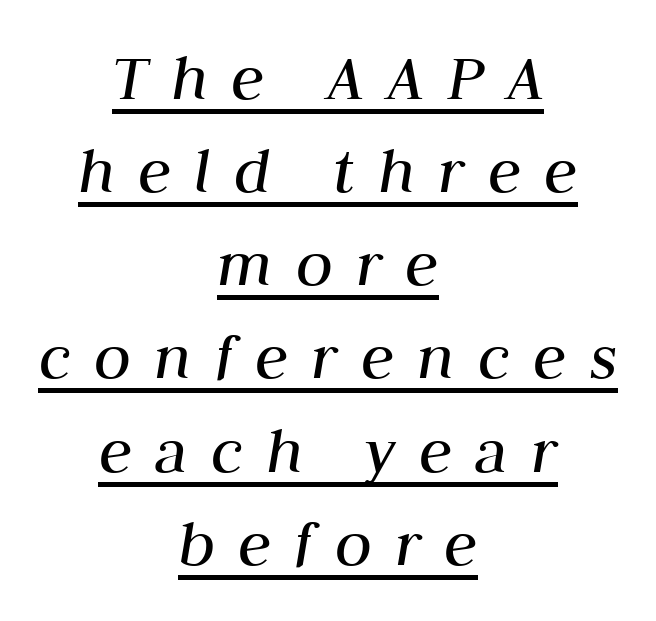
Q: Is the text bold? A: No.
Q: Is the text italic (slanted)? A: Yes, it leans right by about 10 degrees.
Q: Is the text underlined? A: Yes.
Q: How is the paragraph aligned? A: Centered.
Q: Is the spacing between letters normal or unusually wide? A: Unusually wide.
Q: Is the spacing between lines tight, normal or loose? A: Normal.
Q: Width (condensed, normal, or wide)? A: Normal.
Q: Stroke contrast? A: Medium.
Q: x-height? A: Medium.
Q: Monospaced? A: No.
